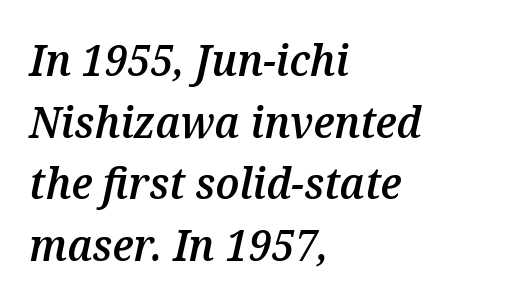
The image shows 44 px semibold type, italic (leaning right); set left-aligned, normal line spacing (1.4x), normal letter spacing, not underlined; medium stroke contrast and a medium x-height.
